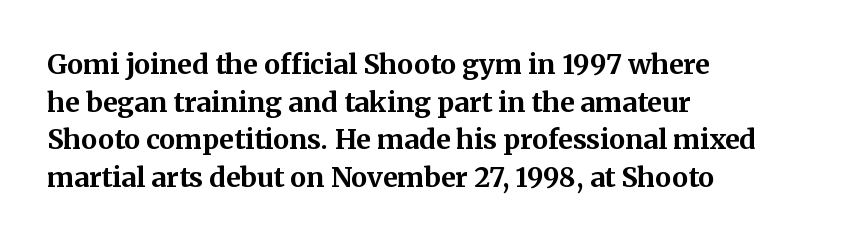
The image shows 27 px bold type, upright; set left-aligned, normal line spacing (1.39x), normal letter spacing, not underlined.
